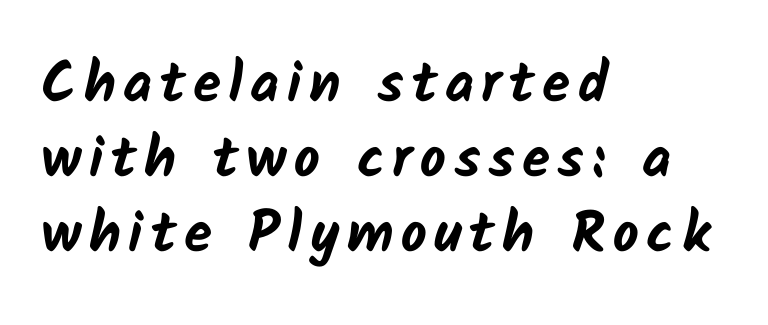
{"serif": "no", "bold": "yes", "weight": "bold", "width": "normal", "stroke_contrast": "low", "x_height": "medium", "monospaced": "no", "underline": "no", "align": "left", "line_spacing": "normal", "line_spacing_ratio": 1.32, "glyph_px": 57}
